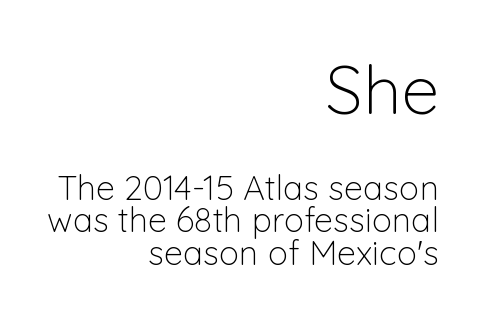
The image shows 68 px light sans-serif type, upright; set right-aligned, tight line spacing (0.96x), normal letter spacing, not underlined; the first (top) block is 2.0x larger; low stroke contrast and a medium x-height.
